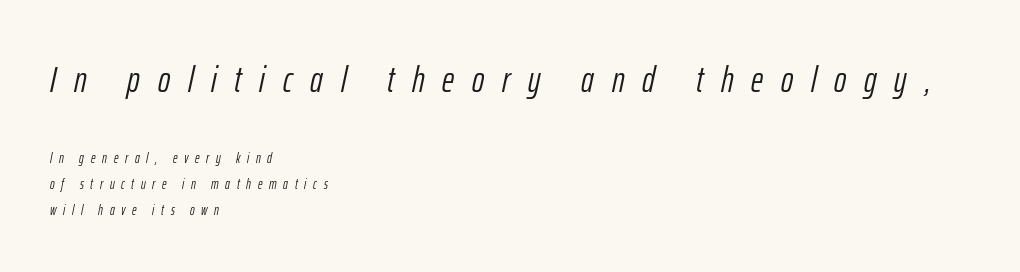
A typesetter would mark this as italic. The space beneath each line is pristine and unruled. The emphasis by scale lands on block number one, above. The tracking jumps out immediately: characters are airy and widely separated. Compared with a typical body face, this is equally light or lighter still. Each line starts at the same left margin while the right side varies.
